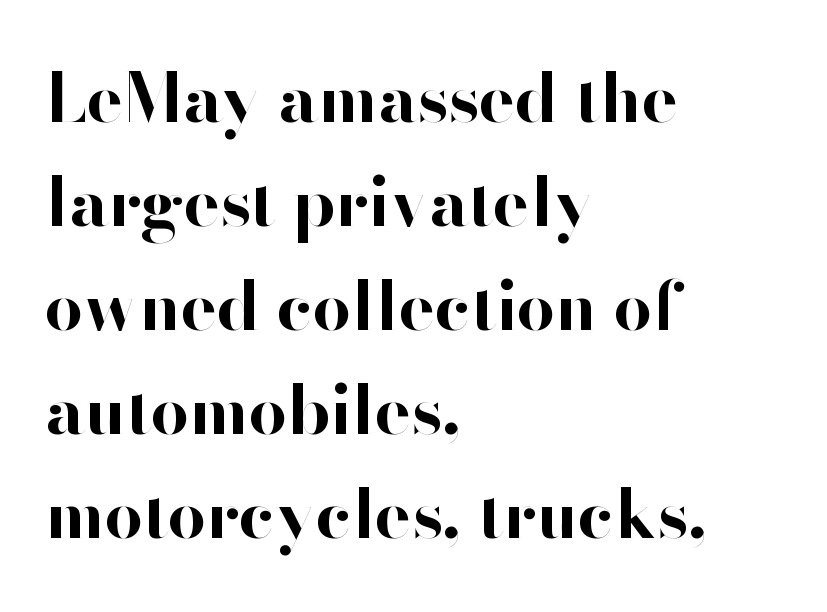
The image shows 68 px bold sans-serif type, upright; set left-aligned, normal line spacing (1.53x), normal letter spacing, not underlined; high stroke contrast and a small x-height.
